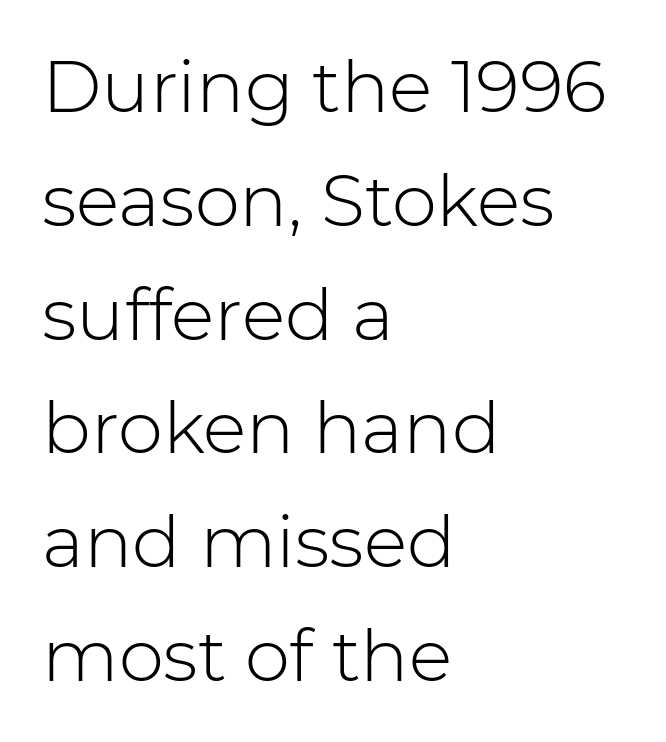
Weight: in the light-to-regular range. Nobody touched the tracking dial on this one. The rendering uses natural spacing where letterforms have individual widths. Line beginnings align vertically; line endings do not. Nothing sits at the stroke ends, so this counts as sans-serif. These lines sit exactly where default settings would place them.
